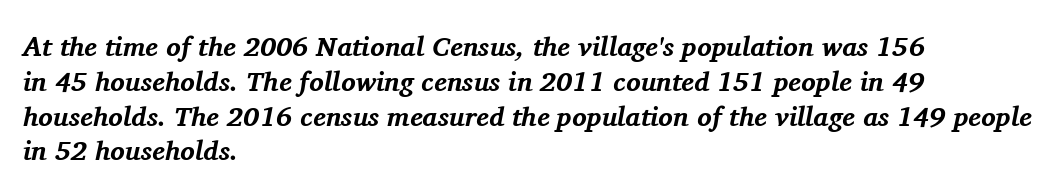
The font's italic variant was chosen for this text. Notice how the passage keeps a crisp vertical edge on the left only. Successive baselines arrive at the customary interval. In terms of weight, the rendering is a true, heavy bold. The gaps between neighbouring characters are ordinary and unremarkable.
